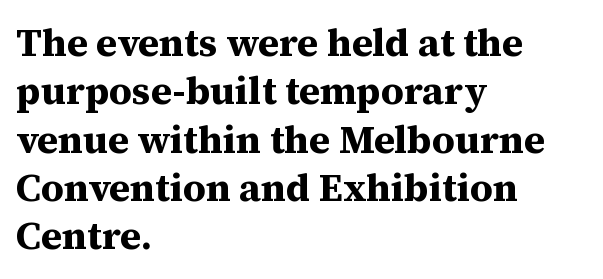
Layout note: lines flush left. The text was rendered using a seriffed face with decorative stroke endings. Honestly, the letter spacing is just normal — you wouldn't notice it. Chunky letters — that's bold for sure. The zone under the glyphs is completely vacant.
